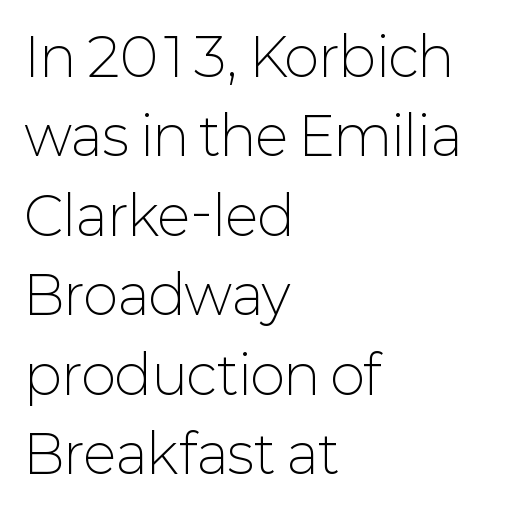
Q: Is the text bold? A: No.
Q: Is the text italic (slanted)? A: No, it is upright.
Q: Is the typeface a serif or a sans-serif typeface? A: Sans-serif.
Q: Is the text underlined? A: No.
Q: How is the paragraph aligned? A: Left-aligned.
Q: Is the spacing between letters normal or unusually wide? A: Normal.
Q: Is the spacing between lines tight, normal or loose? A: Normal.
Q: Width (condensed, normal, or wide)? A: Normal.
Q: Stroke contrast? A: Low.
Q: x-height? A: Medium.
Q: Monospaced? A: No.
